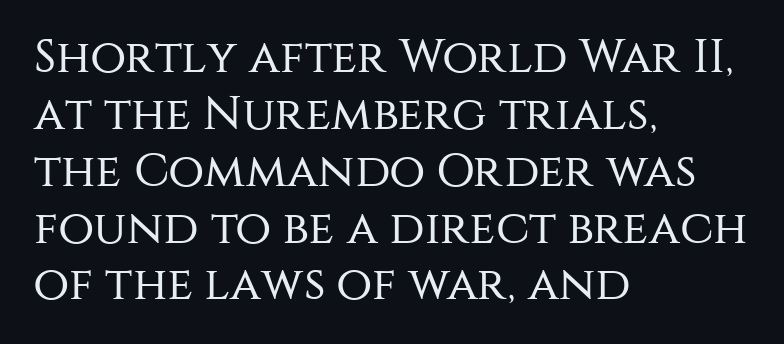
Descenders are the only things crossing below the line. A quiet, ordinary-to-light weight characterises the typeface. Ascenders rise straight up at ninety degrees. This is sans-serif lettering, the kind often seen on screens and signage. Think of a printed novel: that variable character pitch is what you see here. Look at the tracking — it's just the regular setting, nothing added.
